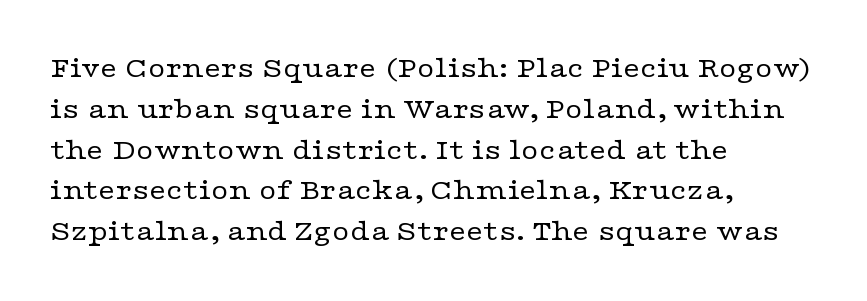
Q: Is the text bold? A: No.
Q: Is the text italic (slanted)? A: No, it is upright.
Q: Is the typeface a serif or a sans-serif typeface? A: Serif.
Q: Is the text underlined? A: No.
Q: How is the paragraph aligned? A: Left-aligned.
Q: Is the spacing between letters normal or unusually wide? A: Normal.
Q: Is the spacing between lines tight, normal or loose? A: Normal.
Q: Width (condensed, normal, or wide)? A: Wide.
Q: Stroke contrast? A: Low.
Q: x-height? A: Medium.
Q: Monospaced? A: No.
